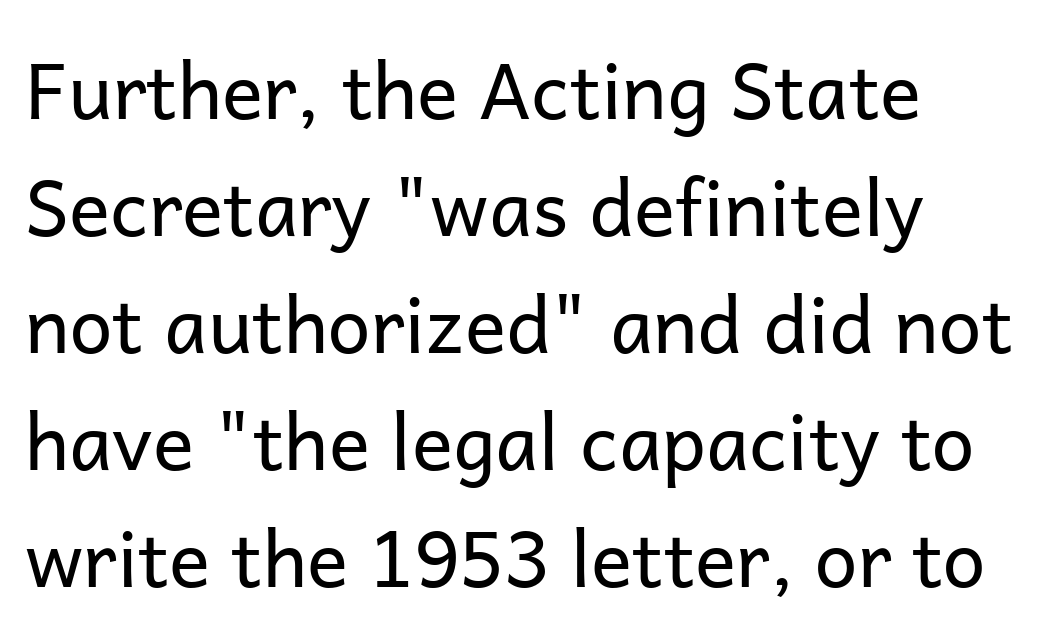
Stems and bowls with no extra thickness — not bold. This rendering leaves character spacing at its baseline value. This sample uses a sans-serif face. In terms of leading, this rendering sits right in the middle.
